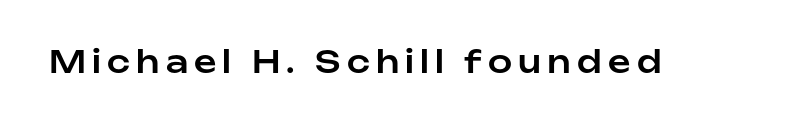
{"serif": "no", "italic": "no", "width": "normal", "stroke_contrast": "low", "x_height": "medium", "monospaced": "no", "underline": "no", "letter_spacing": "wide", "letter_spacing_em": 0.2, "glyph_px": 31}
